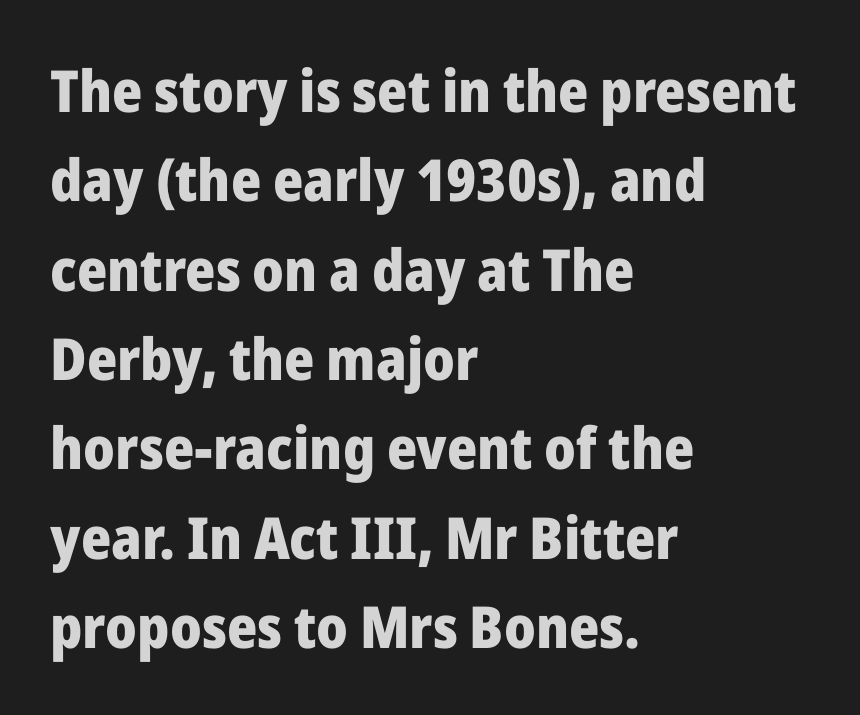
{"serif": "no", "italic": "no", "bold": "yes", "weight": "heavy", "width": "normal", "stroke_contrast": "low", "x_height": "medium", "monospaced": "no", "underline": "no", "align": "left", "line_spacing": "normal", "line_spacing_ratio": 1.54, "letter_spacing": "normal", "letter_spacing_em": 0.0, "glyph_px": 58}
